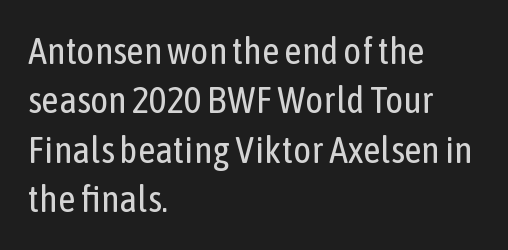
The letters look calm and open, with moderate or lighter stems. Clear beneath every line of the passage. The line texture is even and compact thanks to regular tracking. This rendering uses left alignment, leaving the right contour irregular. Do the letters lean? They stand straight. Notice how descenders clear the ascenders below comfortably — that's standard leading.
